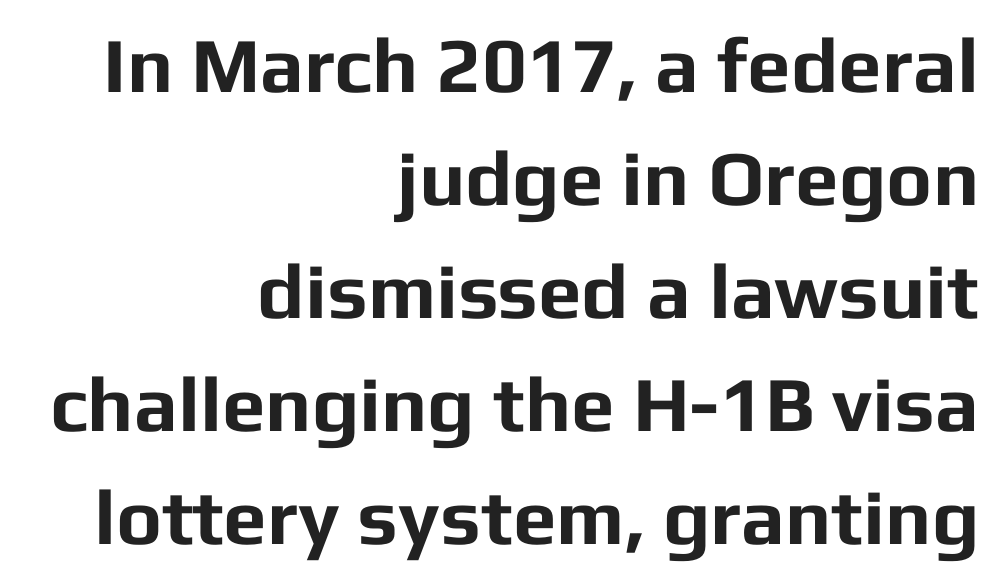
{"serif": "no", "italic": "no", "bold": "yes", "weight": "bold", "width": "normal", "stroke_contrast": "low", "x_height": "medium", "monospaced": "no", "underline": "no", "align": "right", "line_spacing": "normal", "line_spacing_ratio": 1.45, "letter_spacing": "normal", "letter_spacing_em": 0.0, "glyph_px": 78}
